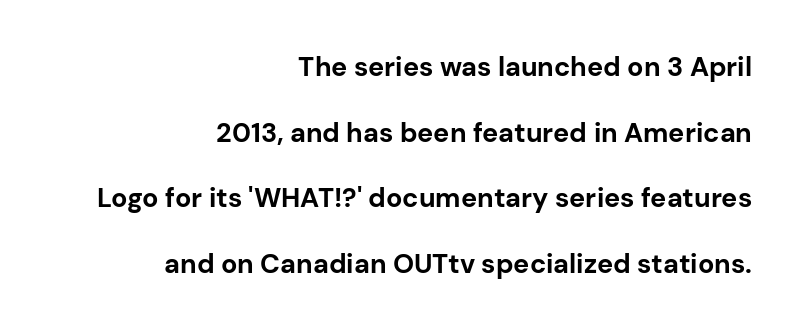
The image shows 27 px bold type, upright; set right-aligned, loose line spacing (2.43x), normal letter spacing, not underlined.
